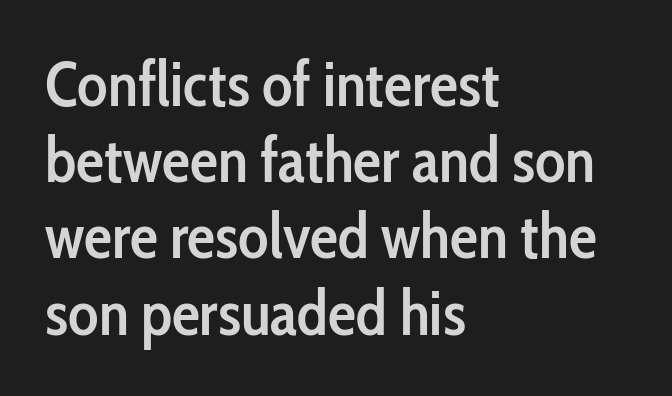
{"serif": "no", "italic": "no", "bold": "semi", "weight": "semibold", "width": "condensed", "stroke_contrast": "low", "x_height": "medium", "monospaced": "no", "underline": "no", "align": "left", "line_spacing_ratio": 1.21, "letter_spacing": "normal", "letter_spacing_em": 0.0, "glyph_px": 63}
